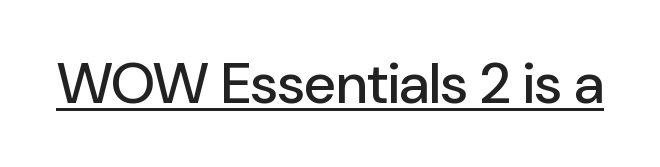
Look at the bottom of the vertical strokes: they stop flat, with no serifs. Spacing verdict: proportional, widths tailored to each character. Nope, not italic — everything's standing straight. The typesetter has applied underlining to the passage shown. In terms of letterspacing, this is plain default setting.
